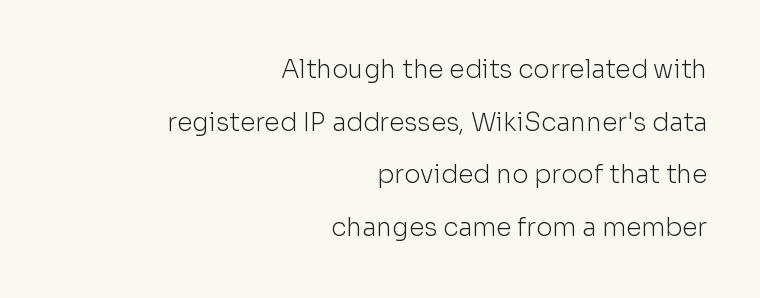
Q: Is the text bold? A: No.
Q: Is the text italic (slanted)? A: No, it is upright.
Q: Is the text underlined? A: No.
Q: How is the paragraph aligned? A: Right-aligned.
Q: Is the spacing between letters normal or unusually wide? A: Normal.
Q: Is the spacing between lines tight, normal or loose? A: Loose.
